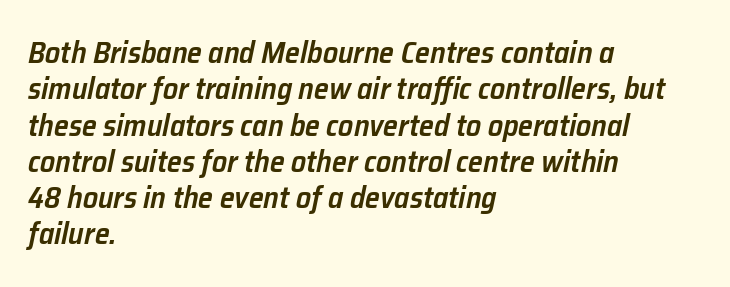
These lines keep a tight, regular rhythm from letter to letter. Typeset ragged right — the left edge is the straight one. Any mark beneath the type? The region is blank. In terms of weight, the rendering is demibold, just under bold.
